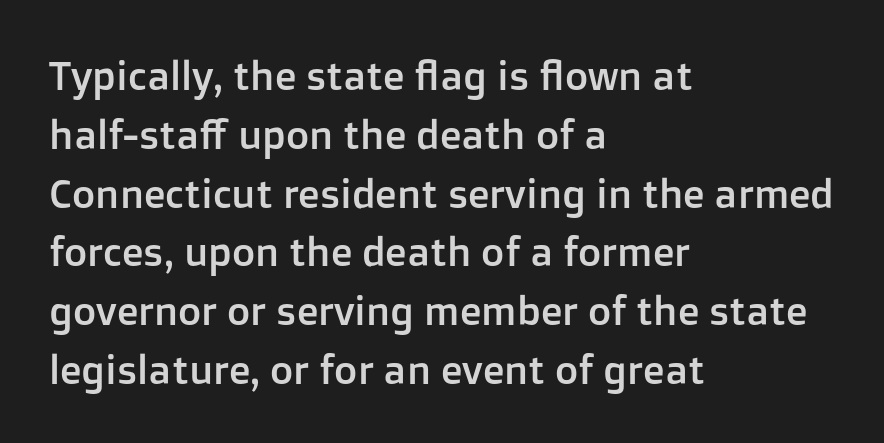
Q: Is the text italic (slanted)? A: No, it is upright.
Q: Is the typeface a serif or a sans-serif typeface? A: Sans-serif.
Q: Is the text underlined? A: No.
Q: How is the paragraph aligned? A: Left-aligned.
Q: Is the spacing between letters normal or unusually wide? A: Normal.
Q: Is the spacing between lines tight, normal or loose? A: Normal.
Q: Width (condensed, normal, or wide)? A: Normal.
Q: Stroke contrast? A: Low.
Q: x-height? A: Medium.
Q: Monospaced? A: No.
